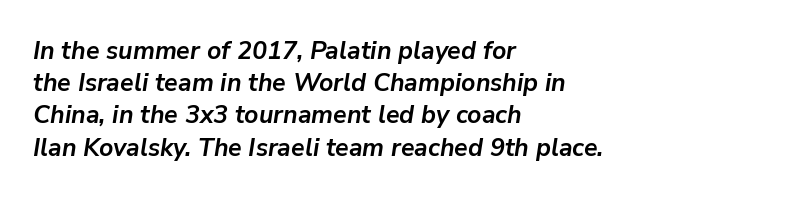
The image shows 25 px bold type, italic (leaning right); set left-aligned, normal line spacing (1.29x), normal letter spacing, not underlined.
